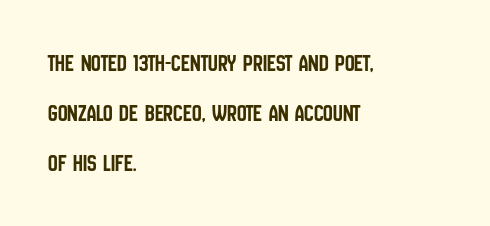
{"italic": "no", "underline": "no", "align": "left", "line_spacing": "loose", "line_spacing_ratio": 2.08, "letter_spacing": "normal", "letter_spacing_em": 0.0, "glyph_px": 24}
